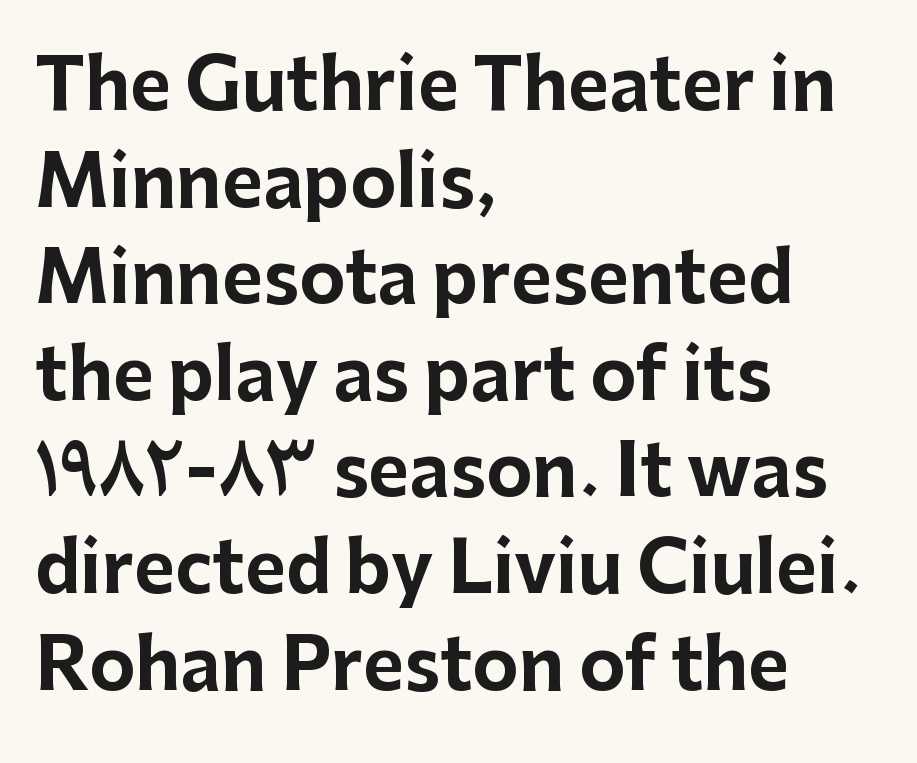
{"serif": "no", "italic": "no", "bold": "yes", "weight": "bold", "width": "normal", "stroke_contrast": "low", "x_height": "medium", "monospaced": "no", "underline": "no", "align": "left", "line_spacing": "normal", "line_spacing_ratio": 1.38, "letter_spacing": "normal", "letter_spacing_em": 0.0, "glyph_px": 70}
